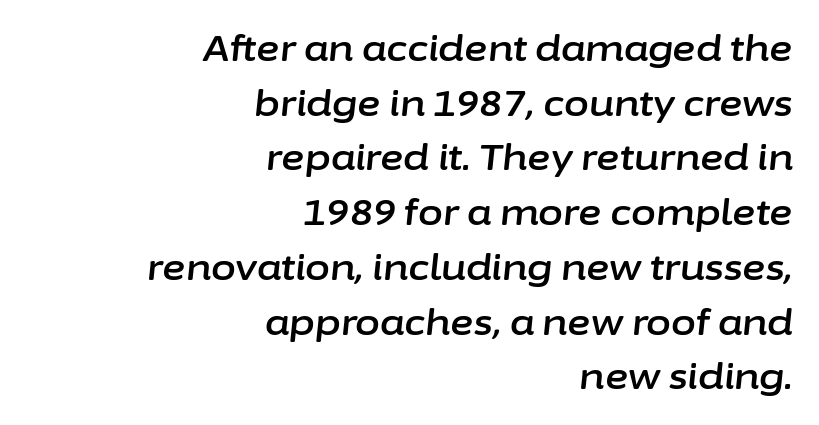
{"italic": "yes", "lean": "right", "slant_degrees": 6, "width": "normal", "stroke_contrast": "low", "x_height": "medium", "monospaced": "no", "underline": "no", "align": "right", "line_spacing": "normal", "line_spacing_ratio": 1.52, "letter_spacing": "normal", "letter_spacing_em": 0.0, "glyph_px": 36}
